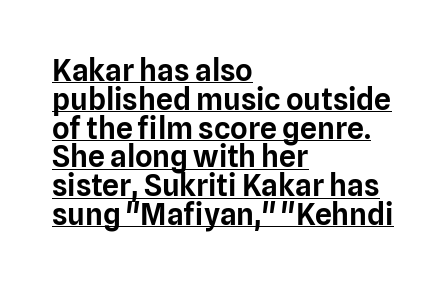
Q: Is the text italic (slanted)? A: No, it is upright.
Q: Is the typeface a serif or a sans-serif typeface? A: Sans-serif.
Q: Is the text underlined? A: Yes.
Q: How is the paragraph aligned? A: Left-aligned.
Q: Is the spacing between letters normal or unusually wide? A: Normal.
Q: Is the spacing between lines tight, normal or loose? A: Tight.
Q: Width (condensed, normal, or wide)? A: Normal.
Q: Stroke contrast? A: Low.
Q: x-height? A: Medium.
Q: Monospaced? A: No.
